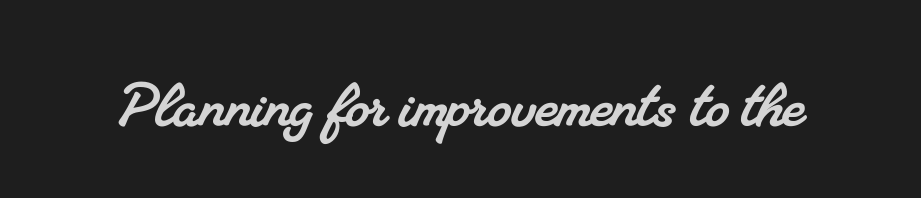
Characters follow at the spacing the type designer built in. Serifs: yes, visible at the terminals of the letterforms. Character widths vary here, with narrow letters taking less room than wide ones. The zone under the glyphs is completely vacant.
